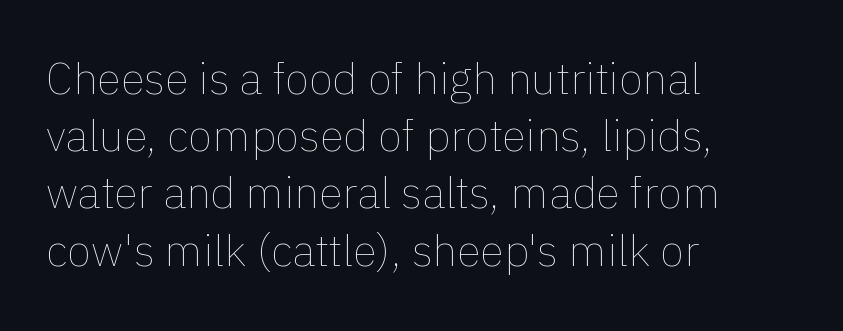
{"italic": "no", "bold": "no", "weight": "thin", "width": "normal", "stroke_contrast": "low", "x_height": "medium", "monospaced": "no", "underline": "no", "align": "left", "line_spacing": "normal", "line_spacing_ratio": 1.3, "letter_spacing": "normal", "letter_spacing_em": 0.0, "glyph_px": 44}
